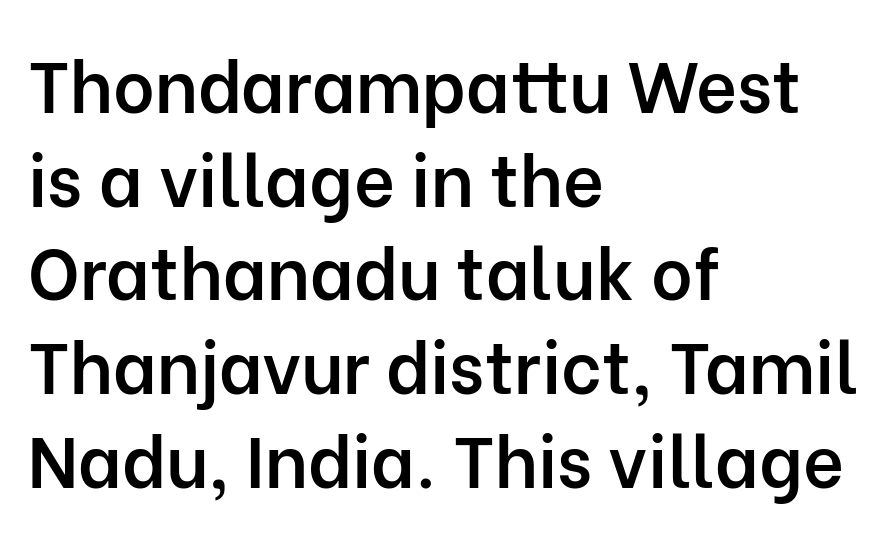
{"serif": "no", "italic": "no", "bold": "semi", "weight": "semibold", "width": "normal", "stroke_contrast": "low", "x_height": "medium", "monospaced": "no", "underline": "no", "align": "left", "line_spacing": "normal", "line_spacing_ratio": 1.32, "letter_spacing": "normal", "letter_spacing_em": 0.0, "glyph_px": 71}
